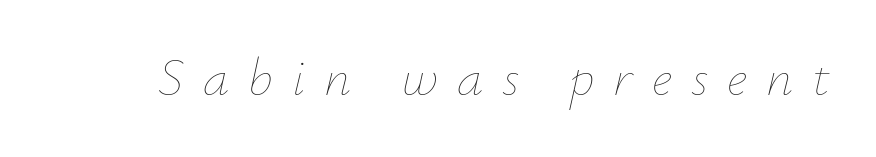
Q: Is the text bold? A: No.
Q: Is the text italic (slanted)? A: Yes, it leans right by about 12 degrees.
Q: Is the text underlined? A: No.
Q: Is the spacing between letters normal or unusually wide? A: Unusually wide.
Q: Width (condensed, normal, or wide)? A: Normal.
Q: Stroke contrast? A: Low.
Q: x-height? A: Small.
Q: Monospaced? A: No.
